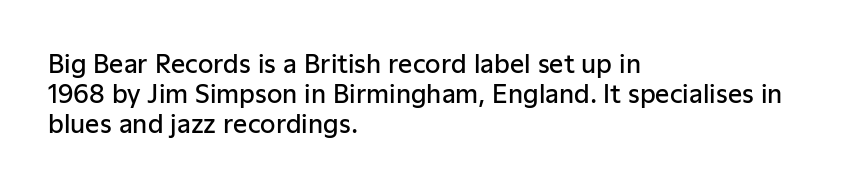
The image shows 25 px text type, upright; set left-aligned, line spacing 1.21x, normal letter spacing, not underlined.
